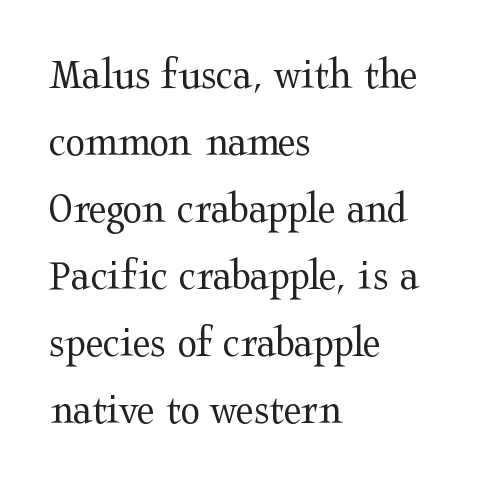
{"serif": "yes", "italic": "no", "bold": "no", "weight": "regular", "width": "wide", "stroke_contrast": "medium", "x_height": "medium", "monospaced": "no", "underline": "no", "align": "left", "line_spacing": "normal", "line_spacing_ratio": 1.49, "letter_spacing": "normal", "letter_spacing_em": 0.0, "glyph_px": 45}
